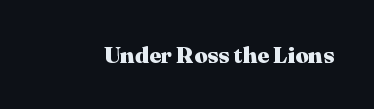
The image shows 23 px bold type, upright; set normal letter spacing, not underlined.
